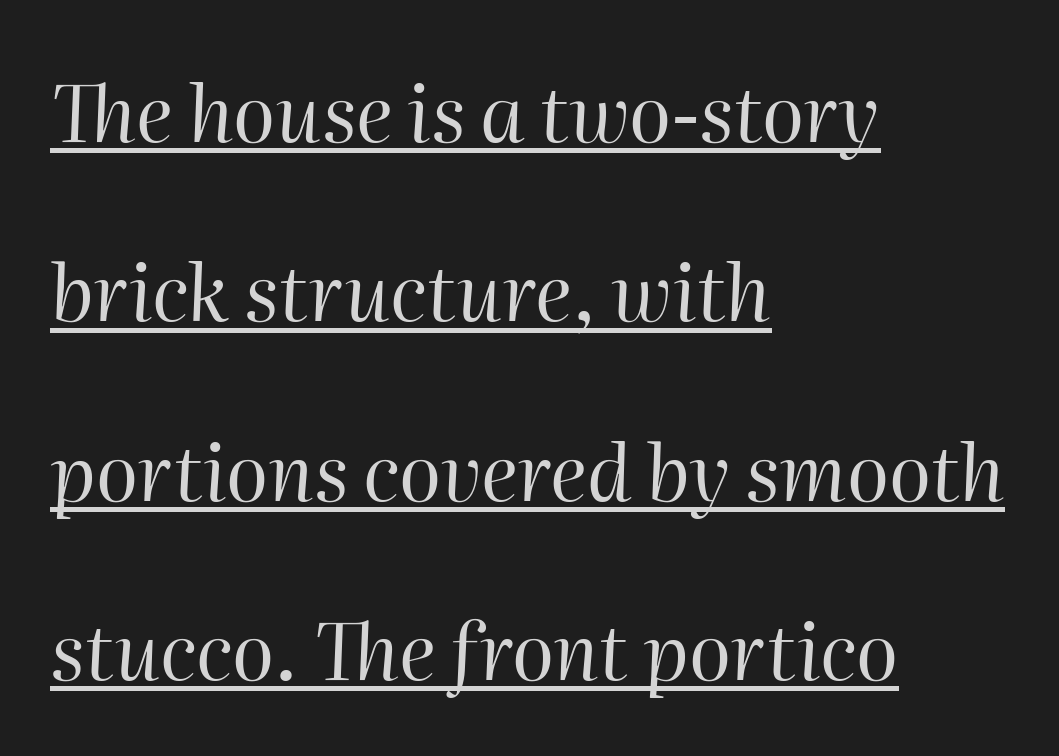
Q: Is the text bold? A: No.
Q: Is the text italic (slanted)? A: Yes, it leans right by about 2 degrees.
Q: Is the text underlined? A: Yes.
Q: How is the paragraph aligned? A: Left-aligned.
Q: Is the spacing between letters normal or unusually wide? A: Normal.
Q: Is the spacing between lines tight, normal or loose? A: Loose.
Q: Width (condensed, normal, or wide)? A: Normal.
Q: Stroke contrast? A: High.
Q: x-height? A: Medium.
Q: Monospaced? A: No.
